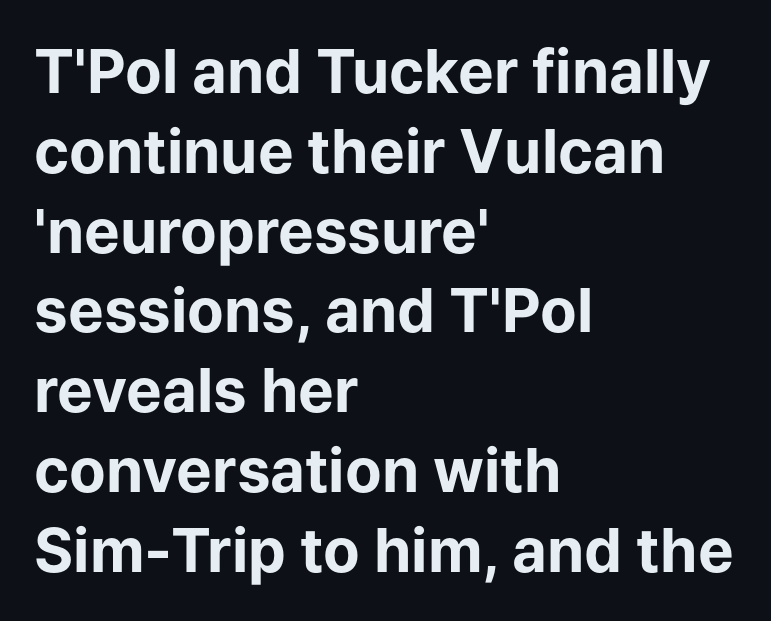
Q: Is the text bold? A: Yes.
Q: Is the text italic (slanted)? A: No, it is upright.
Q: Is the typeface a serif or a sans-serif typeface? A: Sans-serif.
Q: Is the text underlined? A: No.
Q: How is the paragraph aligned? A: Left-aligned.
Q: Is the spacing between letters normal or unusually wide? A: Normal.
Q: Is the spacing between lines tight, normal or loose? A: Normal.
Q: Width (condensed, normal, or wide)? A: Normal.
Q: Stroke contrast? A: Low.
Q: x-height? A: Medium.
Q: Monospaced? A: No.
